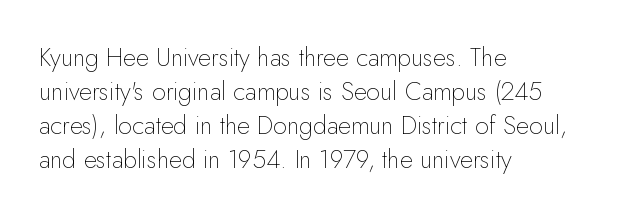
A normal amount of white space separates one row of letters from the next. Honestly, the letter spacing is just normal — you wouldn't notice it. The font's upright variant was chosen for this text. Is this a heavy cut? Hardly; it is regular or lighter. Caption: multi-line text, flush left, ragged right.
